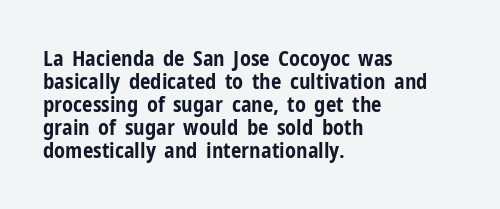
The image shows 21 px bold type, upright; set left-aligned, tight line spacing (1.1x), normal letter spacing, not underlined.
